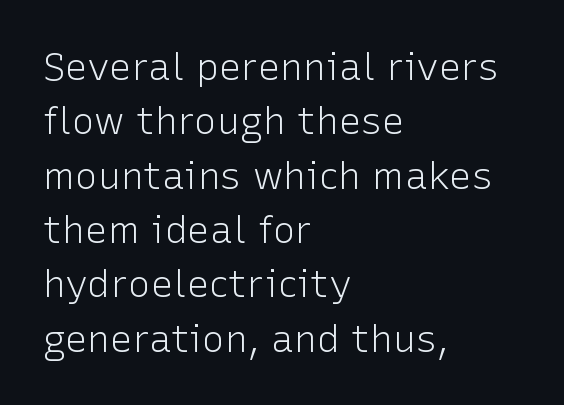
The image shows 38 px light sans-serif type, upright; set left-aligned, normal line spacing (1.43x), normal letter spacing, not underlined; low stroke contrast and a medium x-height.
